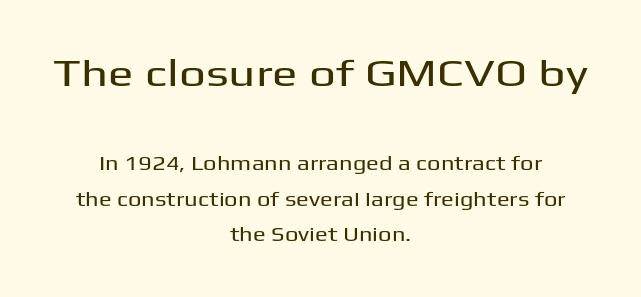
{"serif": "no", "italic": "no", "width": "wide", "stroke_contrast": "medium", "x_height": "medium", "monospaced": "no", "underline": "no", "align": "center", "line_spacing_ratio": 1.88, "letter_spacing": "normal", "letter_spacing_em": 0.0, "larger_block": "first", "size_ratio": 2.0, "glyph_px": 38}
